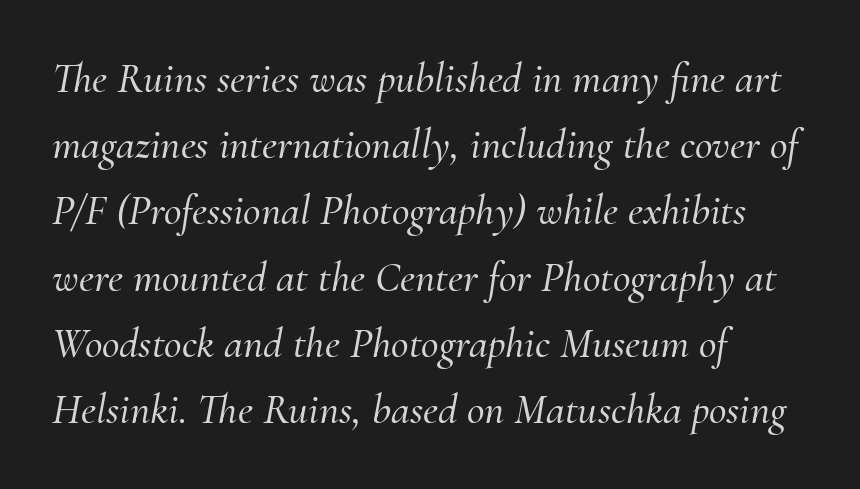
The image shows 43 px serif type, italic (leaning right); set left-aligned, normal line spacing (1.54x), normal letter spacing, not underlined; medium stroke contrast and a small x-height.
